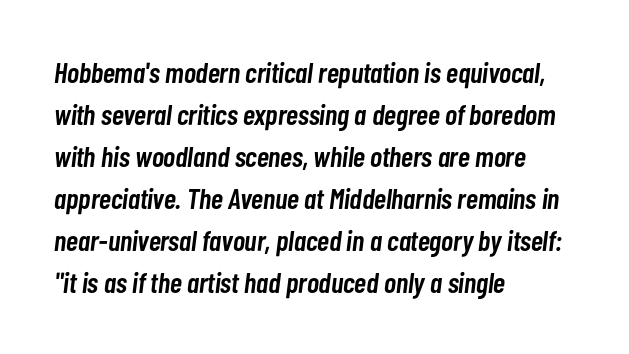
The strip under each line holds only bare page. Students, this is semibold: more ink than regular, less than bold. What's the leading like? Ordinary, nothing unusual. The face used here has a pronounced slope to its letters.
